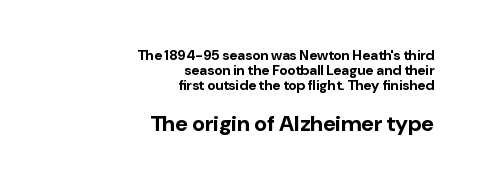
Q: Is the text bold? A: Yes.
Q: Is the text italic (slanted)? A: No, it is upright.
Q: Is the text underlined? A: No.
Q: How is the paragraph aligned? A: Right-aligned.
Q: Is the spacing between letters normal or unusually wide? A: Normal.
Q: Is the spacing between lines tight, normal or loose? A: Tight.
Q: Which block of text is set in a larger size, the first (top) or the second (bottom)? A: The second (bottom) one.
